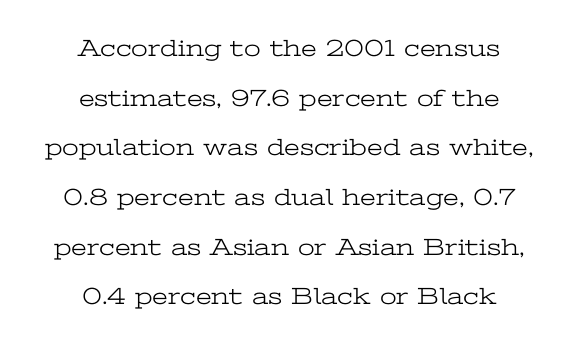
The image shows 24 px text type, upright; set centered, loose line spacing (2.07x), normal letter spacing, not underlined.
